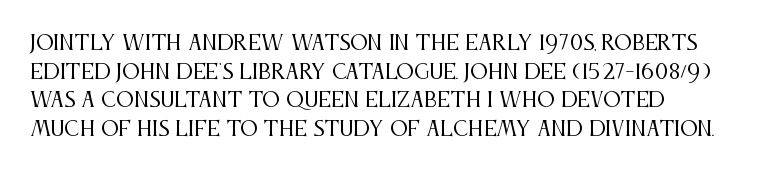
{"italic": "no", "bold": "no", "underline": "no", "line_spacing": "normal", "line_spacing_ratio": 1.43, "letter_spacing": "normal", "letter_spacing_em": 0.0, "glyph_px": 20}
